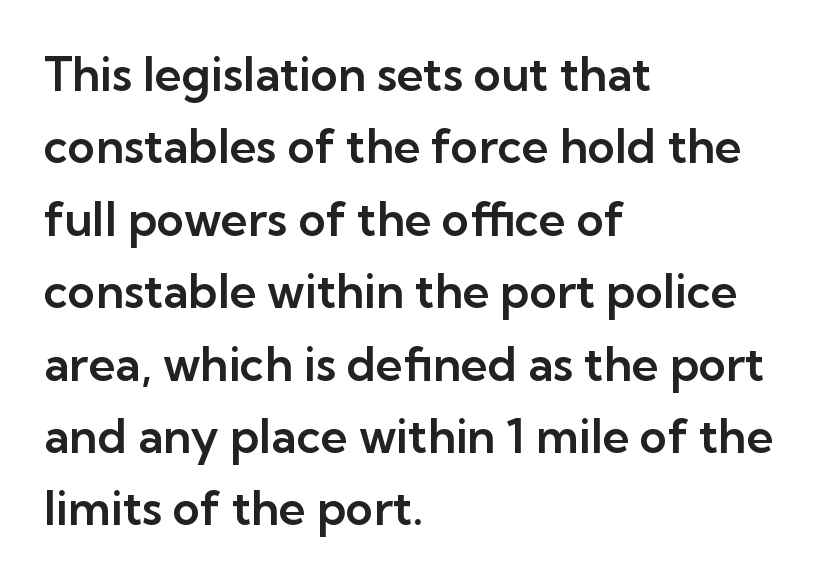
The rendering uses natural spacing where letterforms have individual widths. Anything drawn beneath the words? Only blank space. Does the copy run flush right? No — it runs flush left. These lines sit exactly where default settings would place them.
